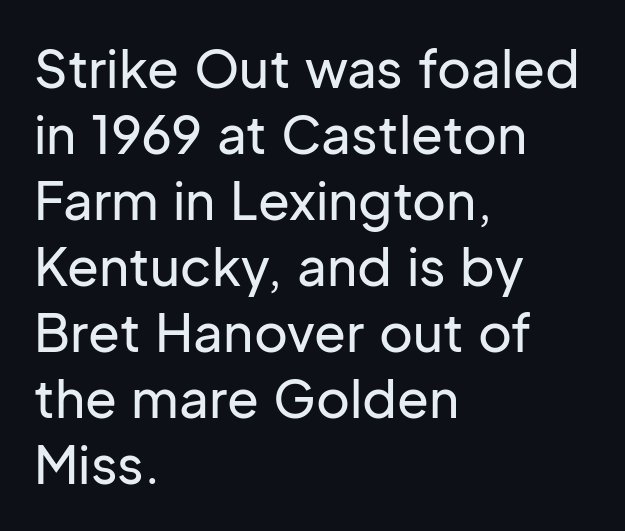
Q: Is the text italic (slanted)? A: No, it is upright.
Q: Is the typeface a serif or a sans-serif typeface? A: Sans-serif.
Q: Is the text underlined? A: No.
Q: How is the paragraph aligned? A: Left-aligned.
Q: Is the spacing between letters normal or unusually wide? A: Normal.
Q: Is the spacing between lines tight, normal or loose? A: Normal.
Q: Width (condensed, normal, or wide)? A: Normal.
Q: Stroke contrast? A: Low.
Q: x-height? A: Medium.
Q: Monospaced? A: No.
